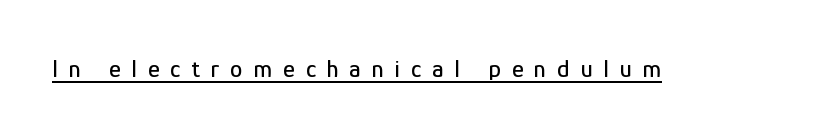
Q: Is the text italic (slanted)? A: No, it is upright.
Q: Is the text underlined? A: Yes.
Q: Is the spacing between letters normal or unusually wide? A: Unusually wide.
